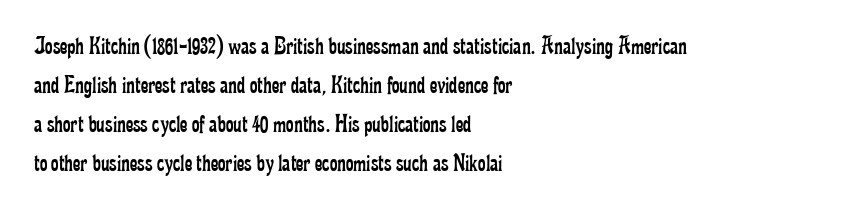
Each new line begins a customary step beneath the previous one. Students, note that the glyphs here touch the page at normal intervals. Letters rest on an invisible, unmarked baseline. Posture: upright roman.
